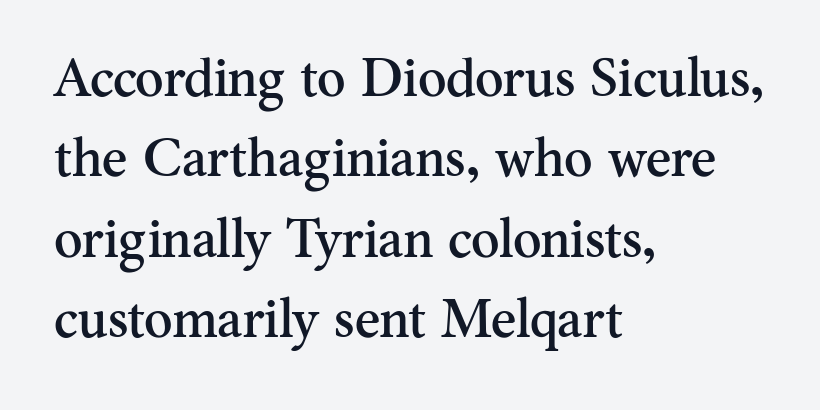
Q: Is the text italic (slanted)? A: No, it is upright.
Q: Is the typeface a serif or a sans-serif typeface? A: Serif.
Q: Is the text underlined? A: No.
Q: How is the paragraph aligned? A: Left-aligned.
Q: Is the spacing between letters normal or unusually wide? A: Normal.
Q: Is the spacing between lines tight, normal or loose? A: Normal.
Q: Width (condensed, normal, or wide)? A: Normal.
Q: Stroke contrast? A: Medium.
Q: x-height? A: Small.
Q: Monospaced? A: No.
